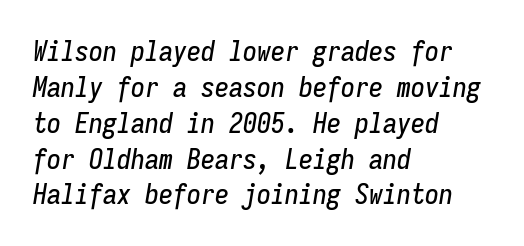
{"italic": "yes", "lean": "right", "slant_degrees": 9, "width": "condensed", "stroke_contrast": "low", "x_height": "medium", "monospaced": "yes", "underline": "no", "align": "left", "line_spacing": "normal", "line_spacing_ratio": 1.28, "letter_spacing": "normal", "letter_spacing_em": 0.0, "glyph_px": 28}
